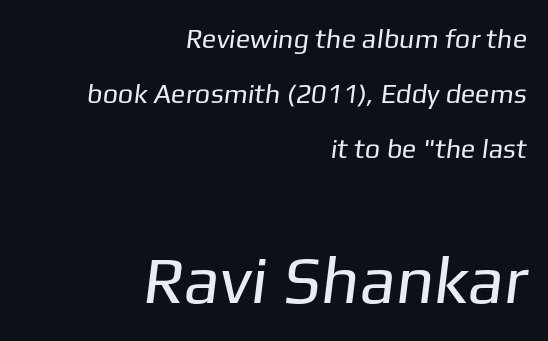
The image shows 67 px regular-weight sans-serif type; set right-aligned, loose line spacing (2.03x), normal letter spacing, not underlined; the second (bottom) block is 2.48x larger; low stroke contrast and a medium x-height.
